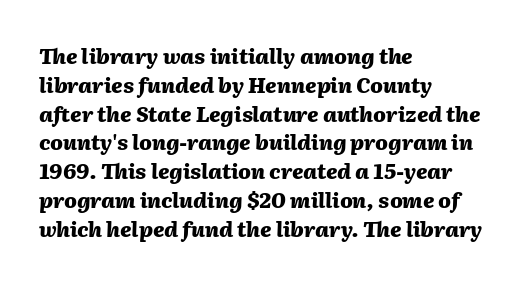
{"italic": "yes", "lean": "right", "slant_degrees": 2, "bold": "yes", "underline": "no", "align": "left", "line_spacing": "normal", "line_spacing_ratio": 1.37, "letter_spacing": "normal", "letter_spacing_em": 0.0, "glyph_px": 21}
